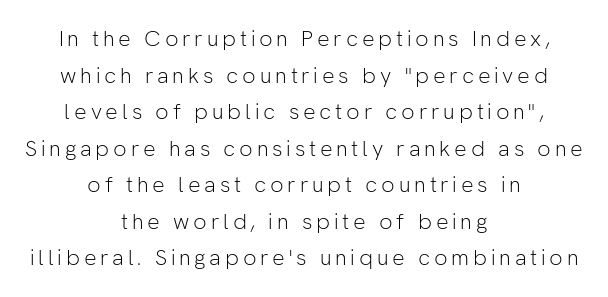
Q: Is the text bold? A: No.
Q: Is the text italic (slanted)? A: No, it is upright.
Q: Is the text underlined? A: No.
Q: How is the paragraph aligned? A: Centered.
Q: Is the spacing between lines tight, normal or loose? A: Normal.
